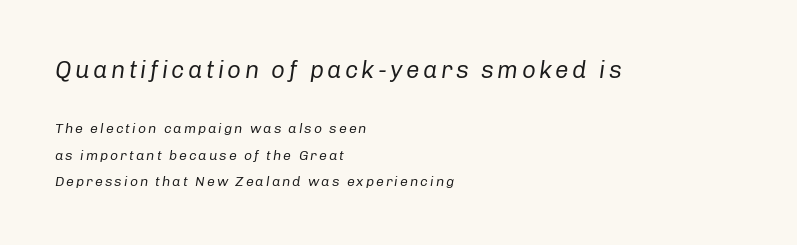
{"italic": "yes", "lean": "right", "slant_degrees": 8, "bold": "no", "underline": "no", "align": "left", "line_spacing_ratio": 1.88, "larger_block": "first", "size_ratio": 1.71, "glyph_px": 24}
